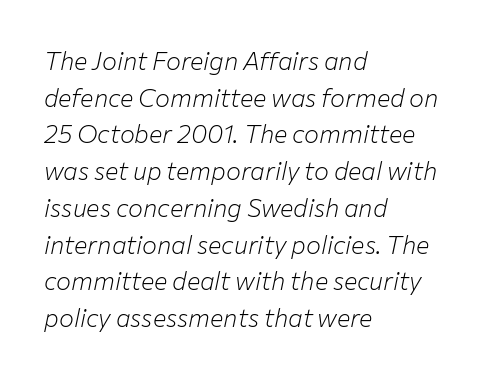
The image shows 25 px text type, italic (leaning right); set left-aligned, normal line spacing (1.47x), normal letter spacing, not underlined.
